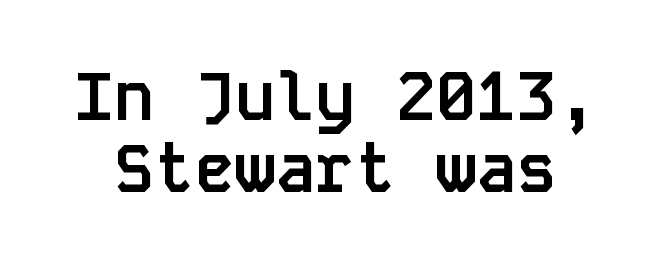
{"serif": "no", "italic": "no", "bold": "yes", "weight": "semibold", "width": "normal", "stroke_contrast": "low", "x_height": "large", "monospaced": "yes", "underline": "no", "line_spacing": "tight", "line_spacing_ratio": 1.07, "letter_spacing": "normal", "letter_spacing_em": 0.0, "glyph_px": 67}
